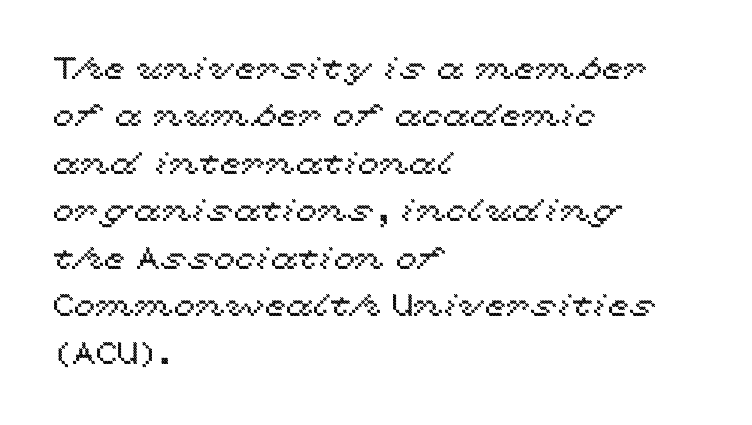
Q: Is the text italic (slanted)? A: Yes.
Q: Is the text underlined? A: No.
Q: How is the paragraph aligned? A: Left-aligned.
Q: Is the spacing between letters normal or unusually wide? A: Normal.
Q: Is the spacing between lines tight, normal or loose? A: Normal.
Q: Width (condensed, normal, or wide)? A: Wide.
Q: x-height? A: Medium.
Q: Monospaced? A: No.
